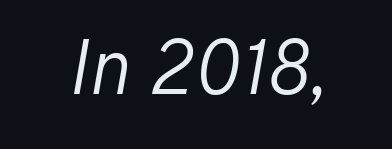
The image shows 78 px light type, italic (leaning right); set normal letter spacing, not underlined; low stroke contrast and a medium x-height.
